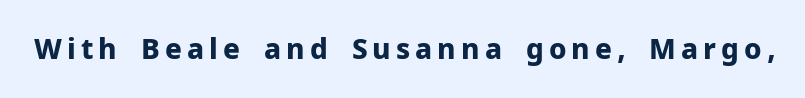
Is there any slant? The stems are plumb. The glyphs in this specimen are sans serif. The face used here is proportionally spaced, like ordinary book or web type. The typesetting leans heavy: a genuine bold. Beneath every word, the page is bare.
